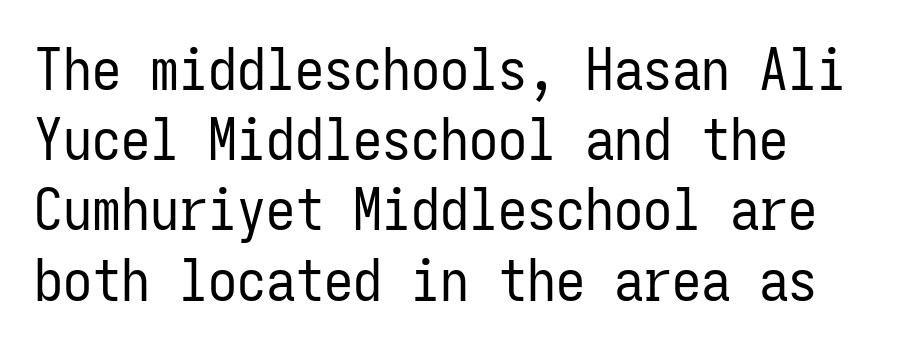
Q: Is the text bold? A: No.
Q: Is the text italic (slanted)? A: No, it is upright.
Q: Is the typeface a serif or a sans-serif typeface? A: Sans-serif.
Q: Is the text underlined? A: No.
Q: How is the paragraph aligned? A: Left-aligned.
Q: Is the spacing between letters normal or unusually wide? A: Normal.
Q: Width (condensed, normal, or wide)? A: Condensed.
Q: Stroke contrast? A: Low.
Q: x-height? A: Medium.
Q: Monospaced? A: Yes.
